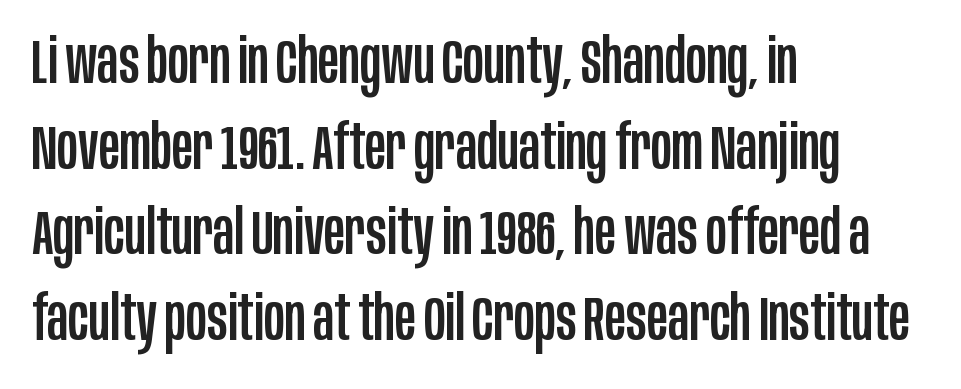
Each word holds together tightly as a unit, with standard inter-letter gaps. Plain, unruled lines of type. Note the varied advance widths — an 'i' is clearly narrower than an 'm'. Every character sits straight up, as roman type does. Caption: multi-line text, flush left, ragged right. Letterform terminals end flat and unadorned throughout the passage.
